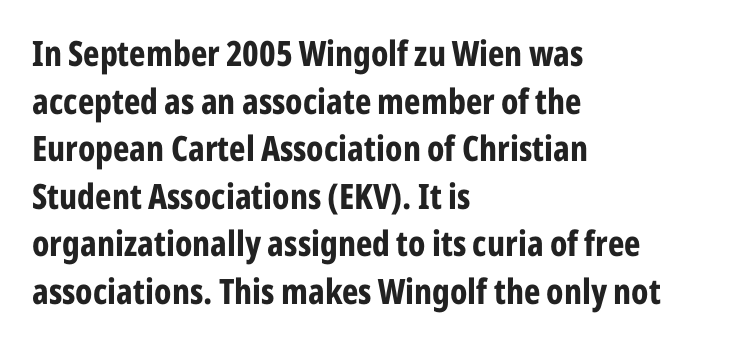
Whoever set this chose a conventional vertical rhythm. Posture: straight, roman, zero tilt. Its strokes are broad and dark, the hallmark of bold type. The letters advance in unequal steps, a hallmark of proportional type. Is this a sans? Yes — the strokes have no serifs. Compared with typical body copy, the letter spacing here is the same.
